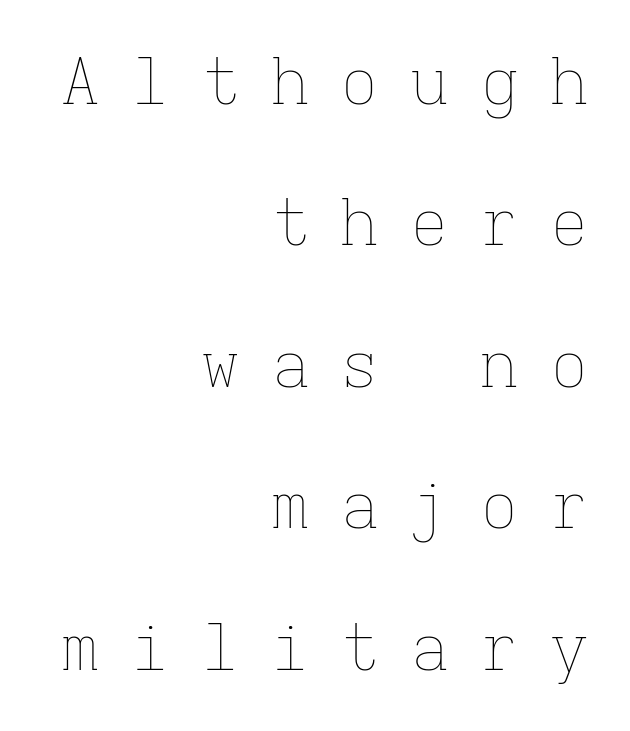
{"italic": "no", "bold": "no", "weight": "thin", "width": "normal", "stroke_contrast": "low", "x_height": "medium", "monospaced": "yes", "underline": "no", "align": "right", "line_spacing": "loose", "line_spacing_ratio": 2.21, "letter_spacing": "wide", "letter_spacing_em": 0.49, "glyph_px": 64}
